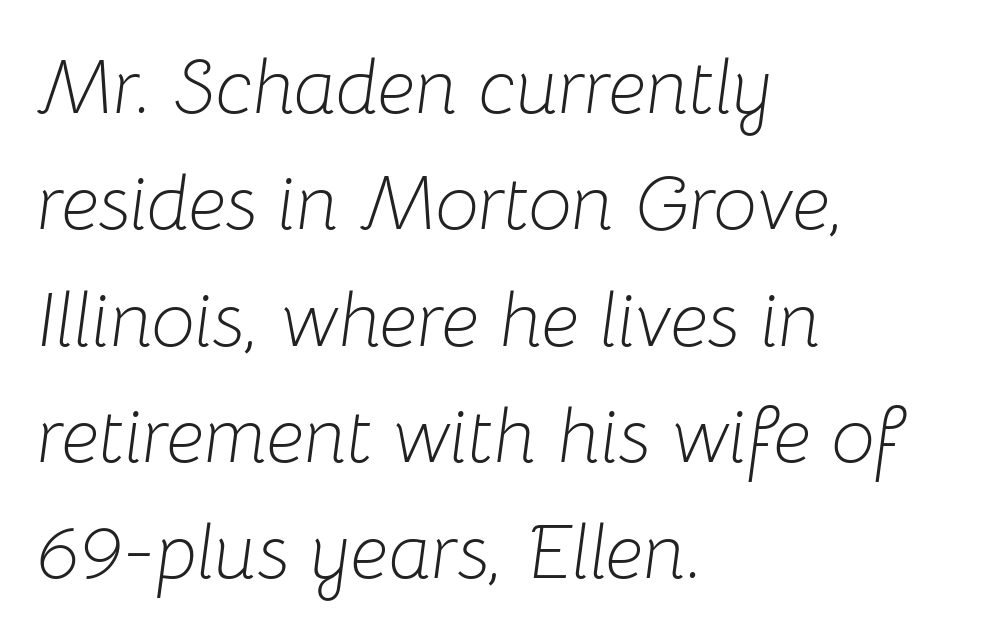
The image shows 77 px light type, italic (leaning right); set left-aligned, normal line spacing (1.51x), normal letter spacing, not underlined; low stroke contrast and a medium x-height.
